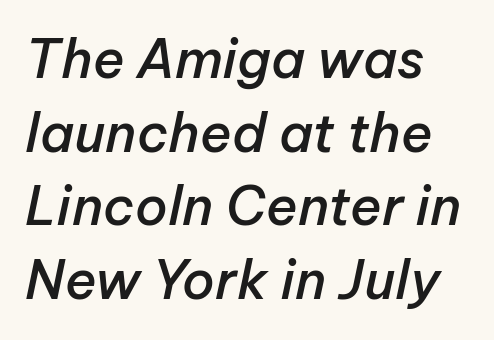
The image shows 53 px semibold type, italic (leaning right); set left-aligned, normal line spacing (1.39x), normal letter spacing, not underlined; low stroke contrast and a medium x-height.
